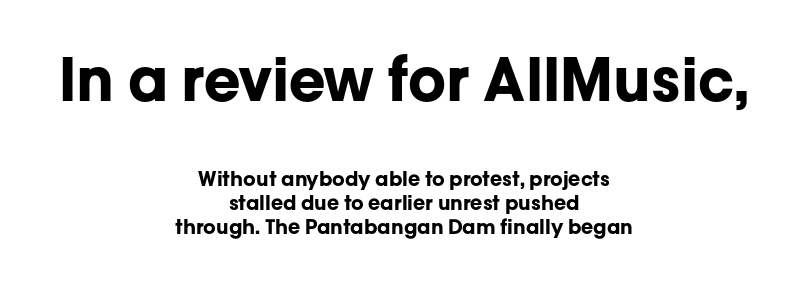
Q: Is the text bold? A: Yes.
Q: Is the text italic (slanted)? A: No, it is upright.
Q: Is the typeface a serif or a sans-serif typeface? A: Sans-serif.
Q: Is the text underlined? A: No.
Q: How is the paragraph aligned? A: Centered.
Q: Is the spacing between letters normal or unusually wide? A: Normal.
Q: Which block of text is set in a larger size, the first (top) or the second (bottom)? A: The first (top) one.
Q: Width (condensed, normal, or wide)? A: Normal.
Q: Stroke contrast? A: Low.
Q: x-height? A: Medium.
Q: Monospaced? A: No.
